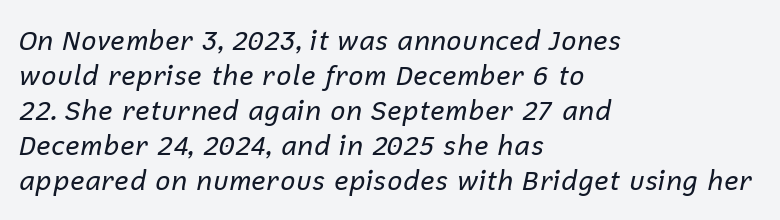
Q: Is the text bold? A: No.
Q: Is the text italic (slanted)? A: Yes, it leans right by about 12 degrees.
Q: Is the text underlined? A: No.
Q: How is the paragraph aligned? A: Left-aligned.
Q: Is the spacing between letters normal or unusually wide? A: Normal.
Q: Is the spacing between lines tight, normal or loose? A: Normal.
